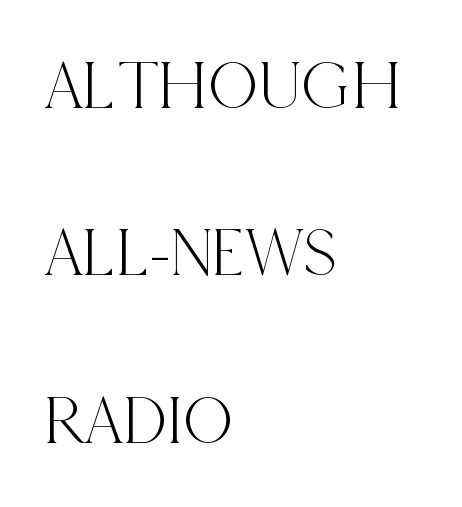
Q: Is the text italic (slanted)? A: No, it is upright.
Q: Is the typeface a serif or a sans-serif typeface? A: Serif.
Q: Is the text underlined? A: No.
Q: How is the paragraph aligned? A: Left-aligned.
Q: Is the spacing between letters normal or unusually wide? A: Normal.
Q: Is the spacing between lines tight, normal or loose? A: Loose.
Q: Width (condensed, normal, or wide)? A: Condensed.
Q: x-height? A: Large.
Q: Monospaced? A: No.
